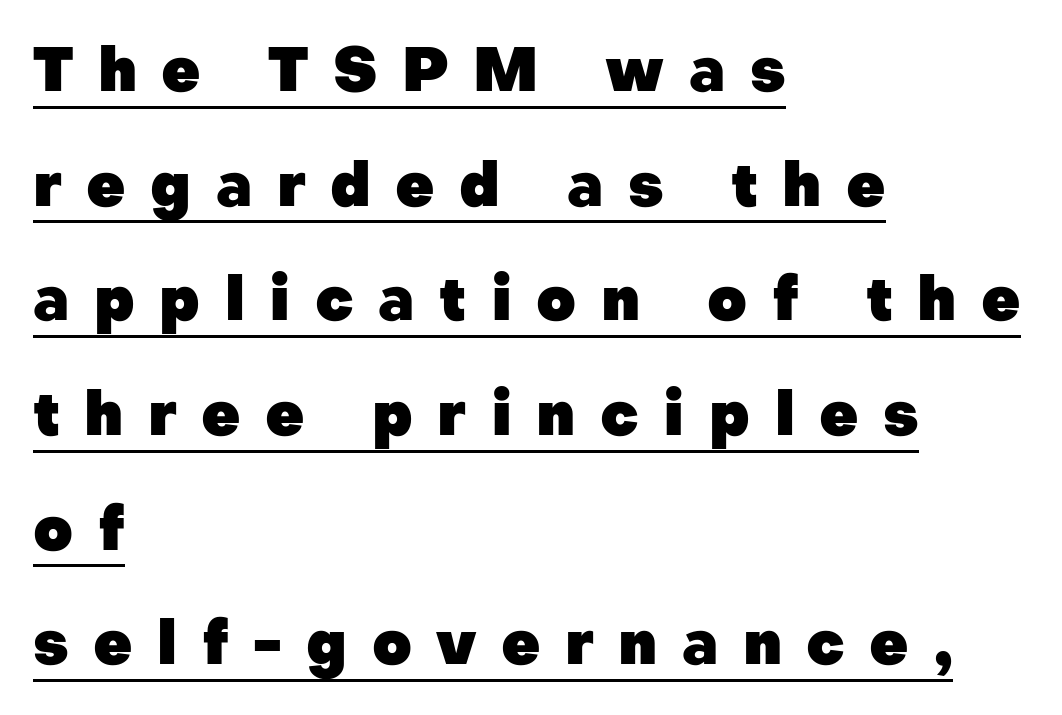
The image shows 61 px heavy sans-serif type, upright; set left-aligned, line spacing 1.88x, unusually wide letter spacing (+0.4 em), underlined; low stroke contrast and a medium x-height.
